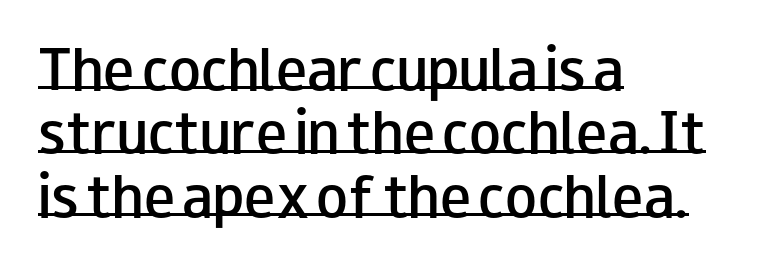
There is no visible air inserted between adjacent glyphs. Stems and bowls a touch heavier than normal — semibold. Nope, not italic — everything's standing straight. Letterform terminals end flat and unadorned throughout the passage. The paragraph has a hard left edge and a soft right edge. Is there an underline? Yes — a line sits under the letters.
